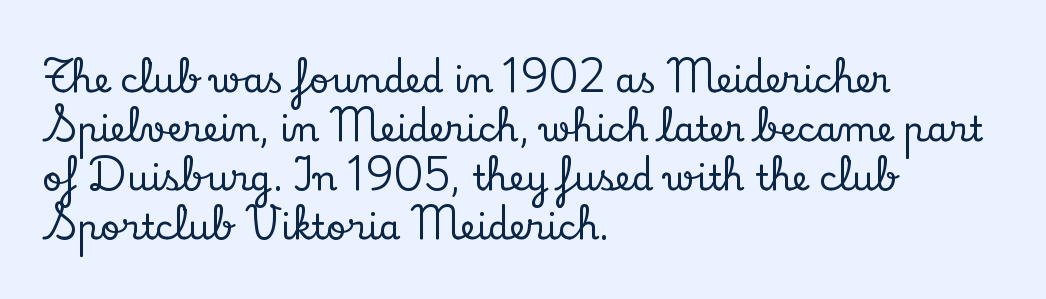
The image shows 35 px serif type, upright; set left-aligned, normal line spacing (1.4x), normal letter spacing, not underlined; low stroke contrast and a small x-height.
